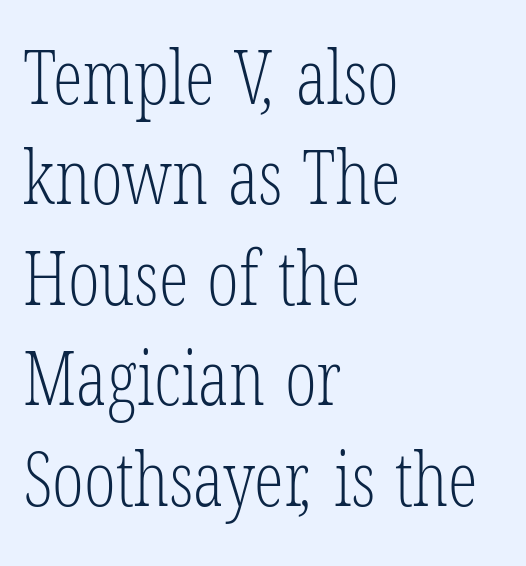
The image shows 75 px light, condensed serif type; set left-aligned, normal line spacing (1.34x), normal letter spacing, not underlined; low stroke contrast and a medium x-height.
